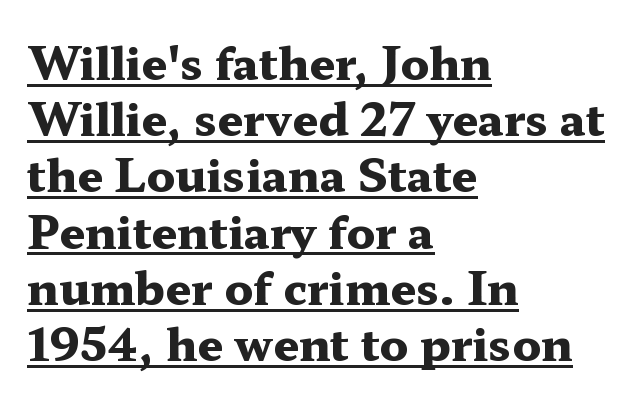
Between one letter and the next there's only the usual sliver of space. Compared with typical paragraphs, the rows here are spaced about the same. The type family on display is of the serif kind. Rendered with straight, roman letterforms. Each glyph is drawn with heavy, bold strokes.
